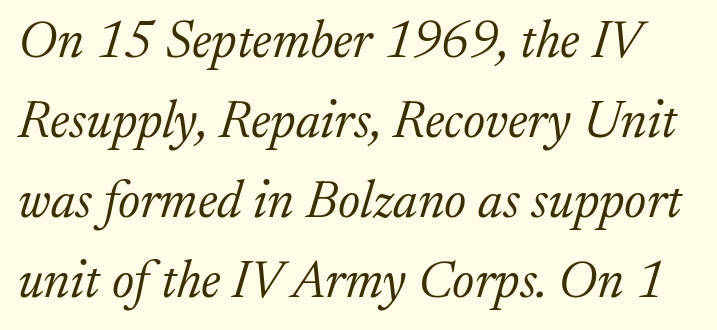
{"serif": "yes", "italic": "yes", "lean": "right", "slant_degrees": 17, "bold": "no", "weight": "light", "width": "normal", "stroke_contrast": "low", "x_height": "medium", "monospaced": "no", "underline": "no", "line_spacing": "normal", "line_spacing_ratio": 1.54, "letter_spacing": "normal", "letter_spacing_em": 0.0, "glyph_px": 52}
